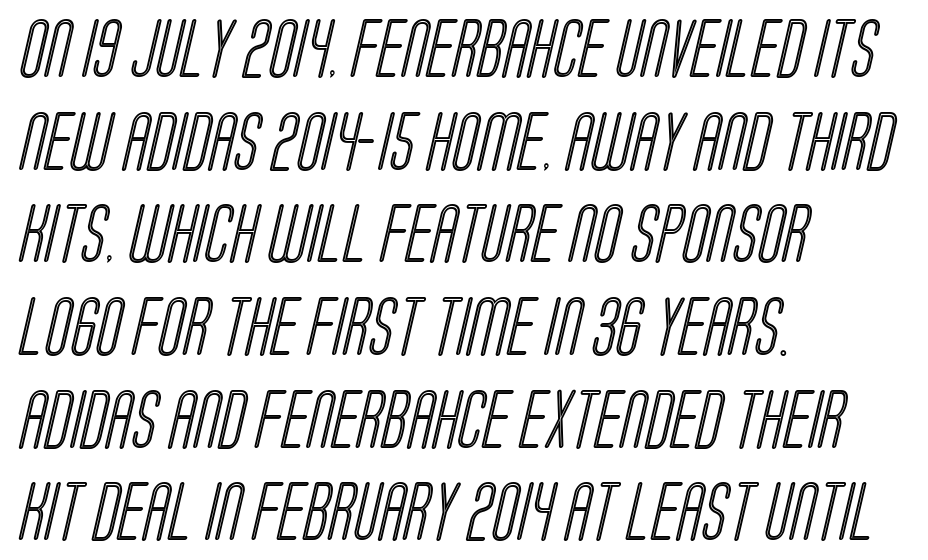
The ragged edge is on the right, which tells us the setting is flush left. Is there much room between lines? A standard amount, neither cramped nor airy. Varying glyph widths throughout — classic text-font behaviour. The baseline area is clear.
